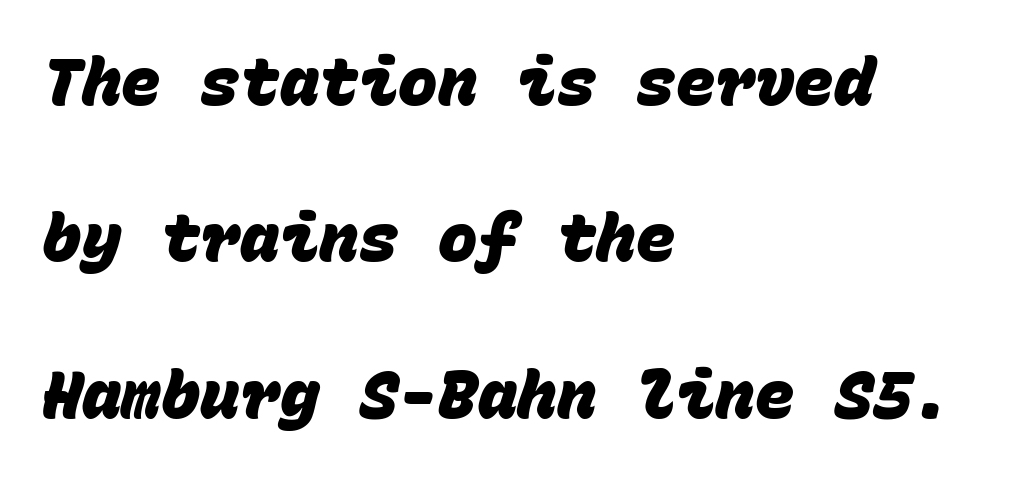
These lines are set flush left with a ragged right edge. The vertical gap from one line to the next is large. Nothing unusual about the tracking: characters are spaced as the font intends. To sum up the face: it is a sans, with no serifs. Each letter, wide or thin by design, is forced into the same width here. A bare baseline throughout the passage.
